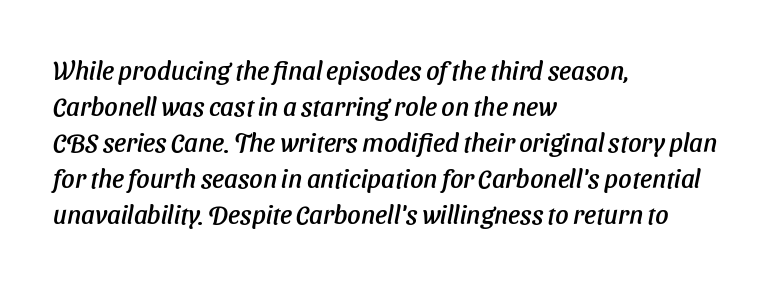
The font's italic variant was chosen for this text. The typesetter chose a ragged-right arrangement here. Clear beneath every line of the passage. Summary of vertical rhythm: regular, with standard interline spacing. There is no visible air inserted between adjacent glyphs.
